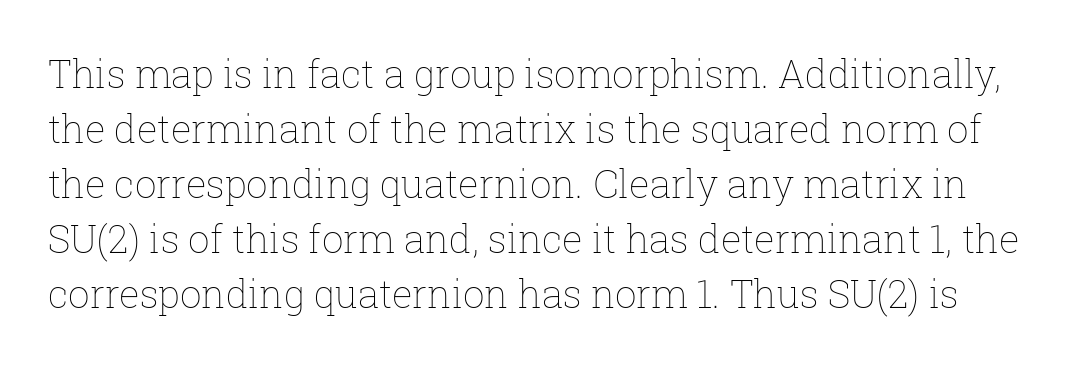
Each stroke keeps to a modest, everyday thickness or less. Nothing unusual about the tracking: characters are spaced as the font intends. Whoever set this chose a conventional vertical rhythm. A typesetter would call this proportional, since set widths differ per character. Tall strokes in this sample are plumb rather than angled. This rendering features lettering with no underline.
